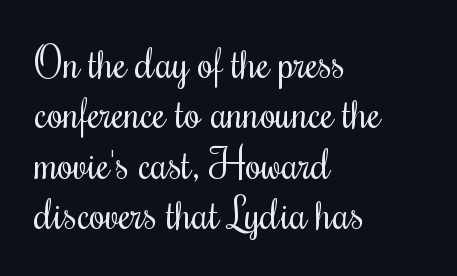
{"bold": "no", "weight": "regular", "width": "condensed", "stroke_contrast": "medium", "x_height": "small", "monospaced": "no", "underline": "no", "align": "left", "line_spacing_ratio": 1.23, "letter_spacing": "normal", "letter_spacing_em": 0.0, "glyph_px": 41}
